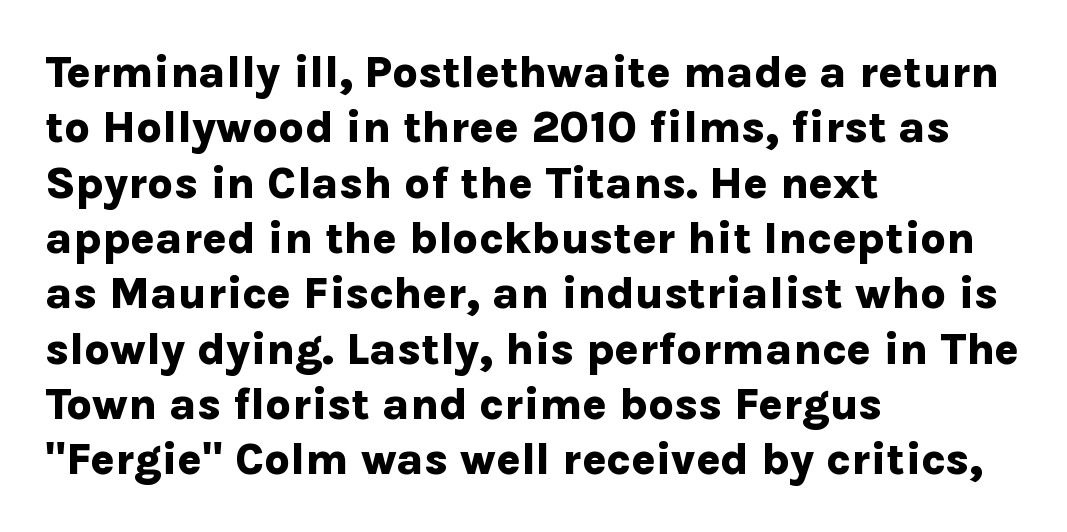
Q: Is the text bold? A: Yes.
Q: Is the text italic (slanted)? A: No, it is upright.
Q: Is the typeface a serif or a sans-serif typeface? A: Sans-serif.
Q: Is the text underlined? A: No.
Q: How is the paragraph aligned? A: Left-aligned.
Q: Is the spacing between letters normal or unusually wide? A: Normal.
Q: Width (condensed, normal, or wide)? A: Normal.
Q: Stroke contrast? A: Low.
Q: x-height? A: Medium.
Q: Monospaced? A: No.
